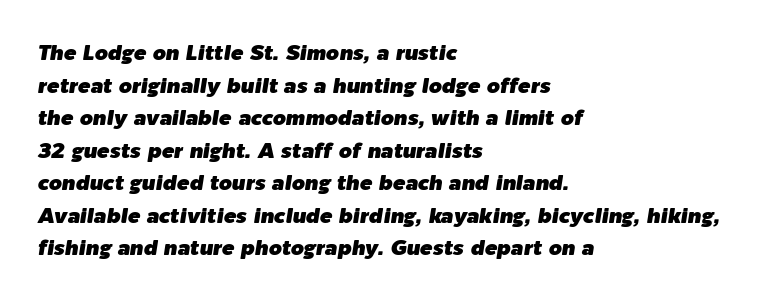
{"italic": "yes", "lean": "right", "slant_degrees": 9, "underline": "no", "align": "left", "line_spacing": "normal", "line_spacing_ratio": 1.55, "letter_spacing": "normal", "letter_spacing_em": 0.0, "glyph_px": 21}
